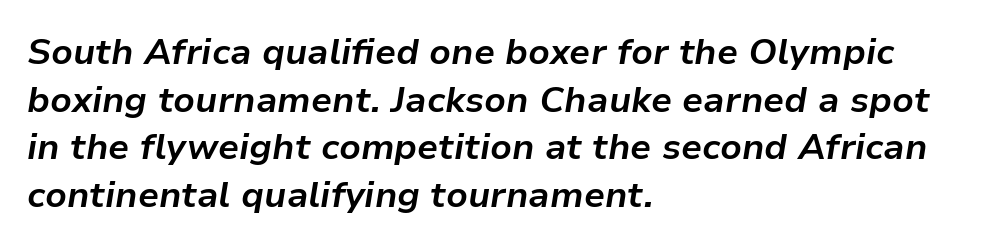
Q: Is the text bold? A: Yes.
Q: Is the text italic (slanted)? A: Yes, it leans right by about 9 degrees.
Q: Is the text underlined? A: No.
Q: How is the paragraph aligned? A: Left-aligned.
Q: Is the spacing between letters normal or unusually wide? A: Normal.
Q: Is the spacing between lines tight, normal or loose? A: Normal.
Q: Width (condensed, normal, or wide)? A: Normal.
Q: Stroke contrast? A: Low.
Q: x-height? A: Medium.
Q: Monospaced? A: No.
